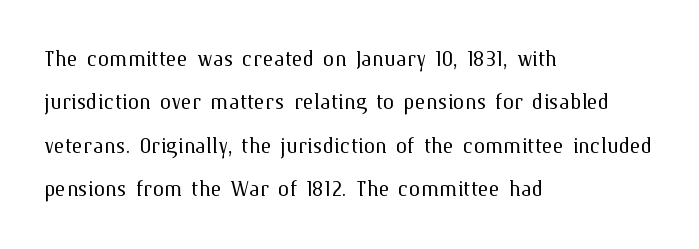
Vertical spacing — default. Does extra space separate the letters? No, they use regular spacing. No extra ink here — the face is not bold. Looks like regular typesetting: each glyph gets only the width it needs. The passage is arranged the way most books set body copy — flush left. The lettering stays uniformly vertical, giving the passage a roman look.
